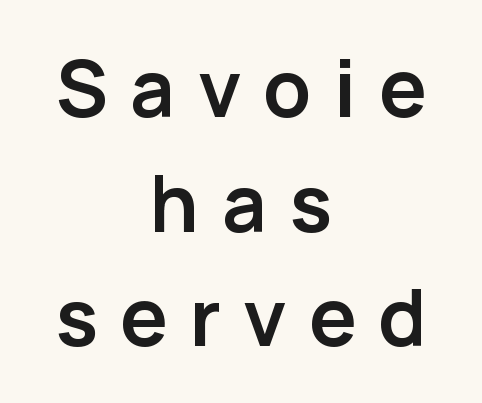
Every letter is thick-stroked: bold, no question. These lines have a slow, spaced-out rhythm from letter to letter. Is this a fixed-width face? No — the glyphs have proportional, varying widths. In terms of leading, this rendering sits right in the middle. A student would call this center alignment; a typographer would say set centered. The typeface chosen for these lines omits serifs.
